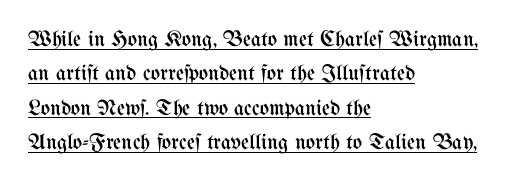
Q: Is the text bold? A: No.
Q: Is the text italic (slanted)? A: No, it is upright.
Q: Is the text underlined? A: Yes.
Q: How is the paragraph aligned? A: Left-aligned.
Q: Is the spacing between letters normal or unusually wide? A: Normal.
Q: Is the spacing between lines tight, normal or loose? A: Normal.
